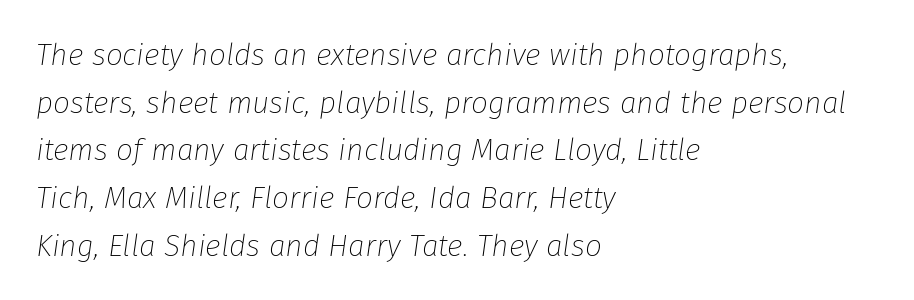
The rendering uses natural spacing where letterforms have individual widths. The strip under each line holds only bare page. Every character sits at an angle, as italics do. The compositor pushed each line to the left boundary. Is the letter spacing exaggerated? No — it looks like the ordinary default.
